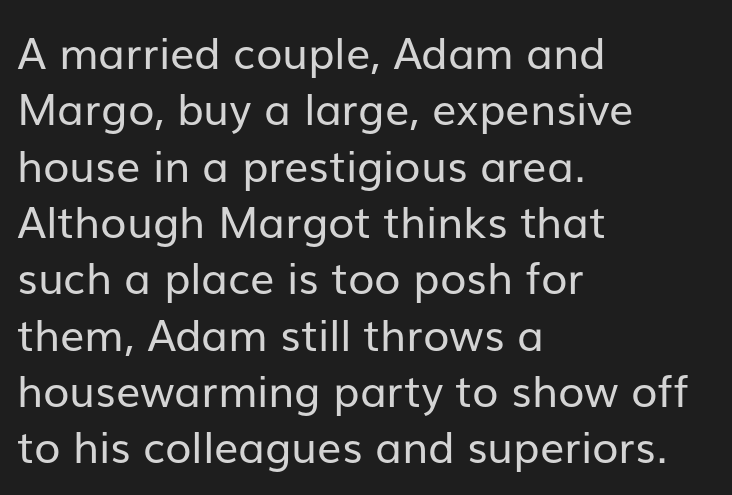
The image shows 43 px regular-weight sans-serif type, upright; set left-aligned, normal line spacing (1.31x), normal letter spacing, not underlined; low stroke contrast and a medium x-height.
